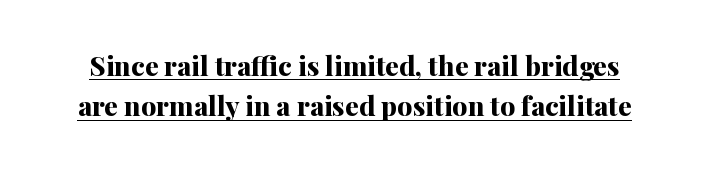
{"italic": "no", "bold": "yes", "underline": "yes", "line_spacing": "normal", "line_spacing_ratio": 1.5, "letter_spacing": "normal", "letter_spacing_em": 0.0, "glyph_px": 27}
